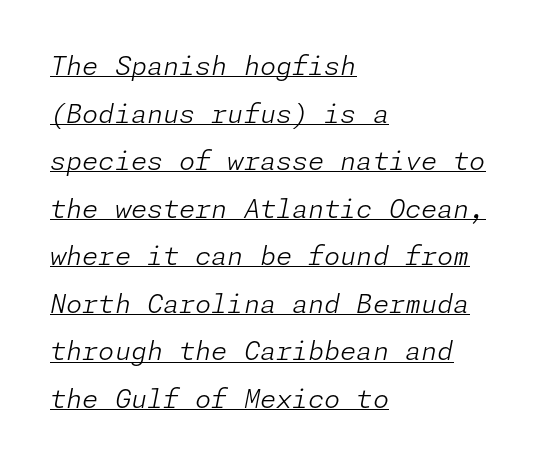
Q: Is the text bold? A: No.
Q: Is the text italic (slanted)? A: Yes, it leans right by about 11 degrees.
Q: Is the text underlined? A: Yes.
Q: How is the paragraph aligned? A: Left-aligned.
Q: Is the spacing between letters normal or unusually wide? A: Normal.
